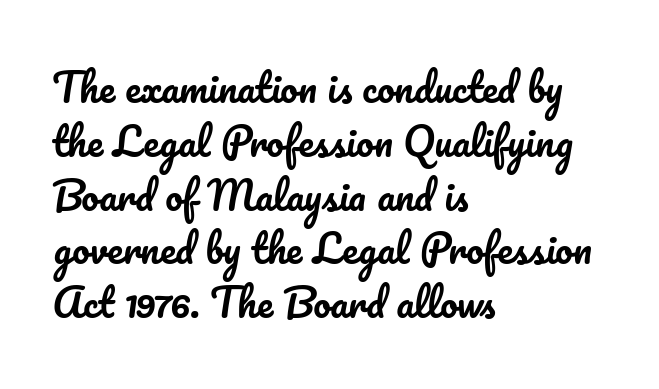
Q: Is the text italic (slanted)? A: Yes.
Q: Is the text underlined? A: No.
Q: How is the paragraph aligned? A: Left-aligned.
Q: Is the spacing between letters normal or unusually wide? A: Normal.
Q: Is the spacing between lines tight, normal or loose? A: Normal.
Q: Width (condensed, normal, or wide)? A: Normal.
Q: Stroke contrast? A: Low.
Q: x-height? A: Small.
Q: Monospaced? A: No.
